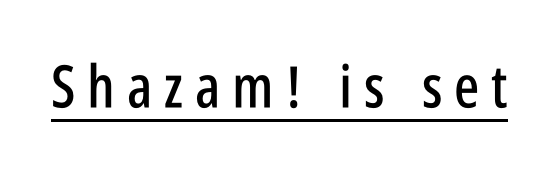
The image shows 59 px condensed sans-serif type, upright; set unusually wide letter spacing (+0.2 em), underlined; low stroke contrast and a large x-height.
